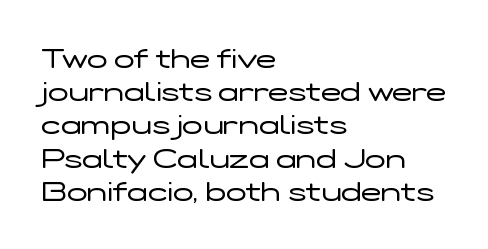
Q: Is the text bold? A: No.
Q: Is the text italic (slanted)? A: No, it is upright.
Q: Is the text underlined? A: No.
Q: How is the paragraph aligned? A: Left-aligned.
Q: Is the spacing between letters normal or unusually wide? A: Normal.
